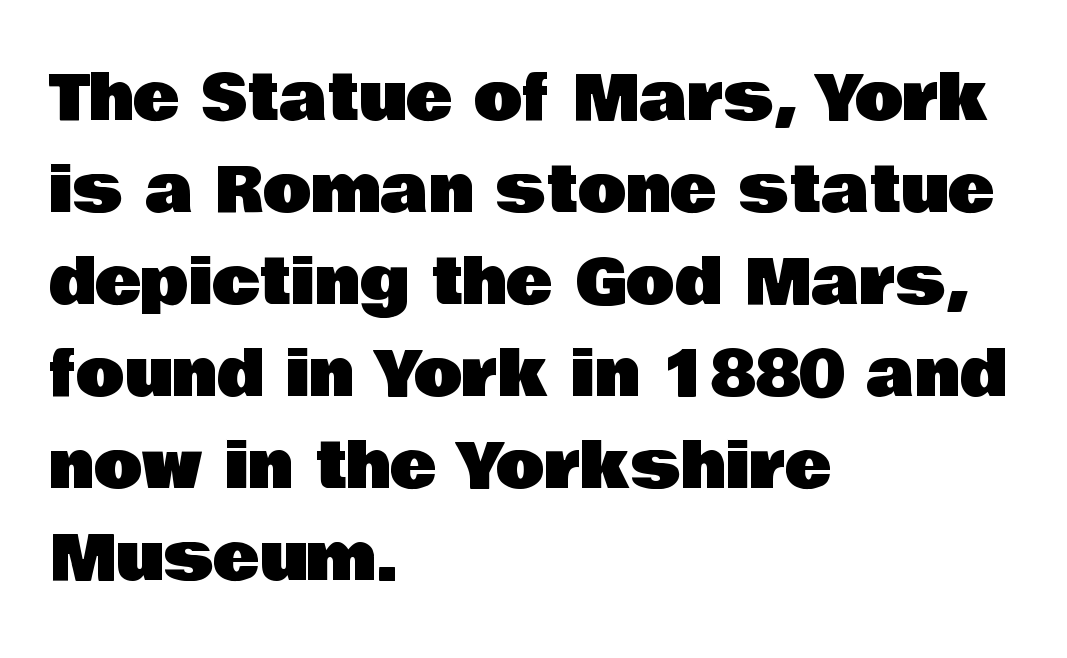
Q: Is the text italic (slanted)? A: No, it is upright.
Q: Is the typeface a serif or a sans-serif typeface? A: Sans-serif.
Q: Is the text underlined? A: No.
Q: How is the paragraph aligned? A: Left-aligned.
Q: Is the spacing between letters normal or unusually wide? A: Normal.
Q: Is the spacing between lines tight, normal or loose? A: Normal.
Q: Width (condensed, normal, or wide)? A: Normal.
Q: Stroke contrast? A: Low.
Q: x-height? A: Large.
Q: Monospaced? A: No.
